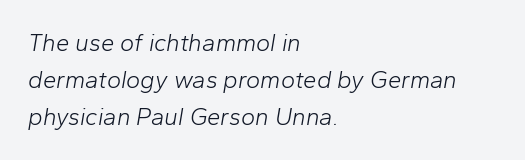
Q: Is the text bold? A: No.
Q: Is the text italic (slanted)? A: Yes, it leans right by about 10 degrees.
Q: Is the text underlined? A: No.
Q: How is the paragraph aligned? A: Left-aligned.
Q: Is the spacing between letters normal or unusually wide? A: Normal.
Q: Is the spacing between lines tight, normal or loose? A: Normal.
